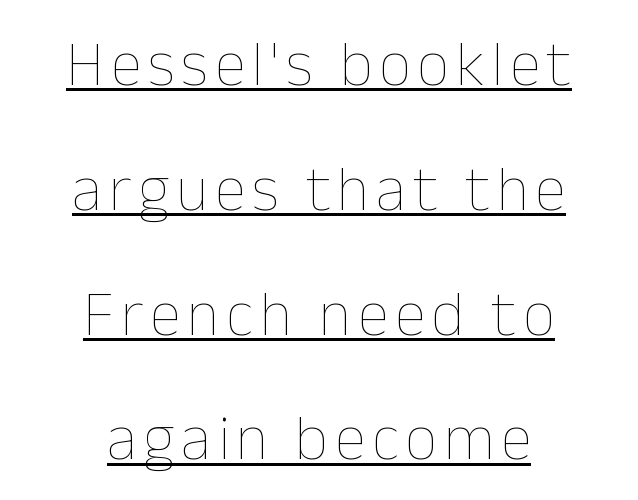
{"italic": "no", "bold": "no", "weight": "thin", "width": "normal", "stroke_contrast": "low", "x_height": "medium", "monospaced": "no", "underline": "yes", "align": "center", "line_spacing": "loose", "line_spacing_ratio": 1.95, "glyph_px": 64}
